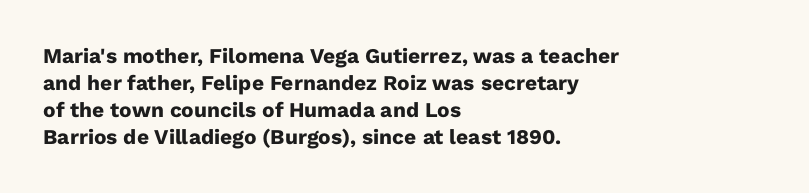
Q: Is the text bold? A: Yes.
Q: Is the text italic (slanted)? A: No, it is upright.
Q: Is the text underlined? A: No.
Q: How is the paragraph aligned? A: Left-aligned.
Q: Is the spacing between letters normal or unusually wide? A: Normal.
Q: Is the spacing between lines tight, normal or loose? A: Normal.
